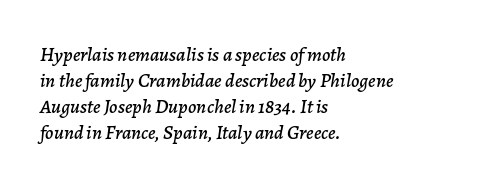
What's the leading like? Ordinary, nothing unusual. Short and long lines alike share a common starting point at left. Is the letter spacing exaggerated? No — it looks like the ordinary default. Letters rest on an invisible, unmarked baseline. Slanted lettering throughout.
